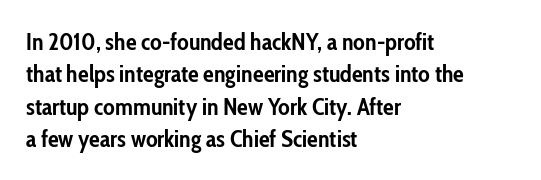
The image shows 24 px bold type, upright; set left-aligned, normal line spacing (1.35x), normal letter spacing, not underlined.
